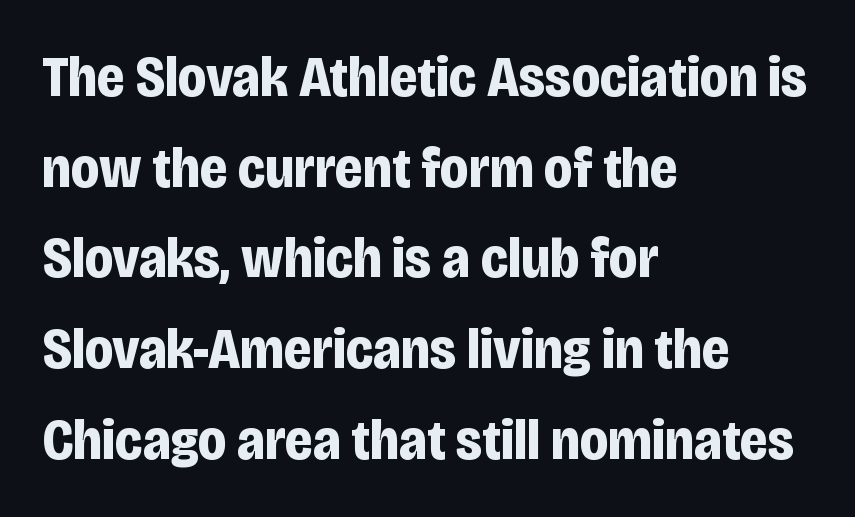
The image shows 57 px bold, condensed sans-serif type, upright; set left-aligned, normal line spacing (1.59x), normal letter spacing, not underlined; low stroke contrast and a large x-height.
